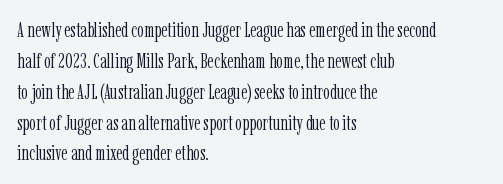
{"italic": "no", "bold": "no", "underline": "no", "align": "left", "line_spacing": "normal", "line_spacing_ratio": 1.47, "letter_spacing": "normal", "letter_spacing_em": 0.0, "glyph_px": 21}
